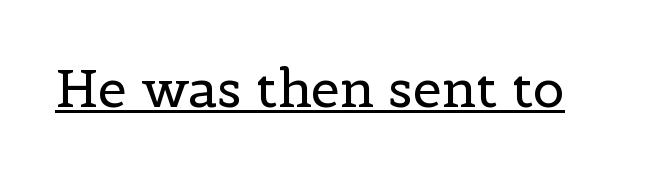
Q: Is the text bold? A: No.
Q: Is the text italic (slanted)? A: No, it is upright.
Q: Is the typeface a serif or a sans-serif typeface? A: Serif.
Q: Is the text underlined? A: Yes.
Q: Is the spacing between letters normal or unusually wide? A: Normal.
Q: Width (condensed, normal, or wide)? A: Normal.
Q: x-height? A: Medium.
Q: Monospaced? A: No.
